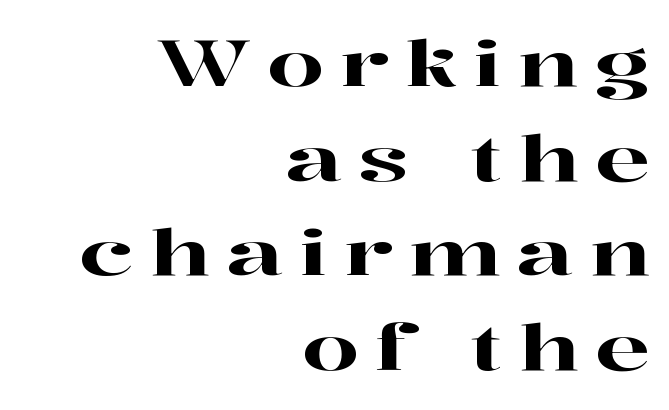
{"serif": "yes", "italic": "no", "width": "wide", "stroke_contrast": "high", "x_height": "medium", "monospaced": "no", "underline": "no", "align": "right", "line_spacing": "normal", "line_spacing_ratio": 1.48, "letter_spacing": "wide", "letter_spacing_em": 0.26, "glyph_px": 64}
